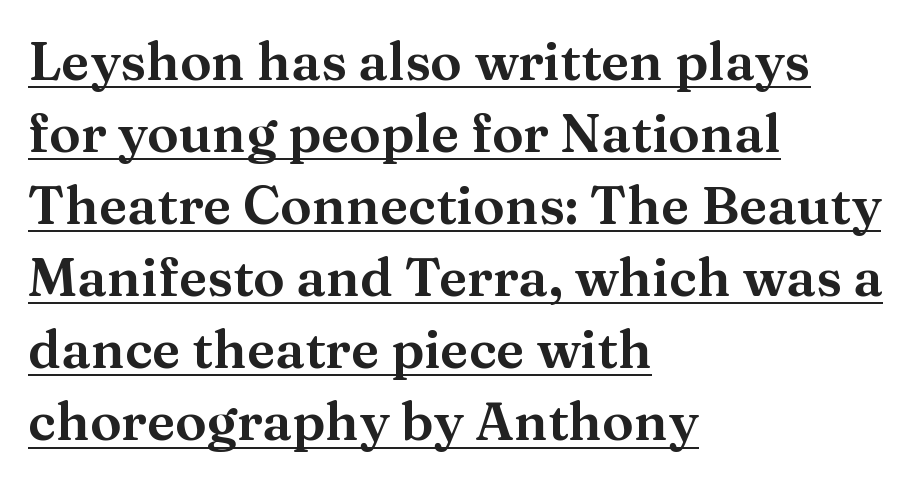
Q: Is the text italic (slanted)? A: No, it is upright.
Q: Is the typeface a serif or a sans-serif typeface? A: Serif.
Q: Is the text underlined? A: Yes.
Q: How is the paragraph aligned? A: Left-aligned.
Q: Is the spacing between letters normal or unusually wide? A: Normal.
Q: Is the spacing between lines tight, normal or loose? A: Normal.
Q: Width (condensed, normal, or wide)? A: Normal.
Q: Stroke contrast? A: Medium.
Q: x-height? A: Medium.
Q: Monospaced? A: No.
